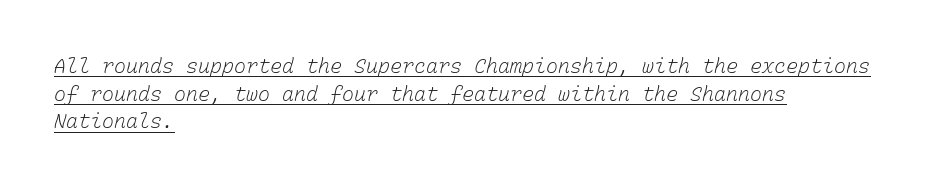
{"bold": "no", "underline": "yes", "align": "left", "line_spacing": "normal", "line_spacing_ratio": 1.38, "letter_spacing": "normal", "letter_spacing_em": 0.0, "glyph_px": 20}
